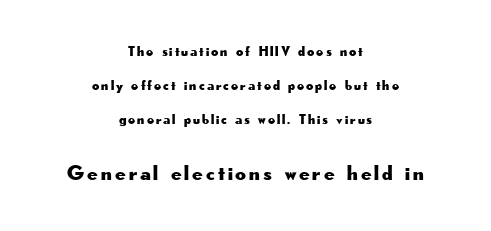
The passage shown stacks its lines with a broad gap. Is the block centered? Yes — each line is placed symmetrically about the middle. The second block has been scaled up relative to the first. You can tell it's not italic because the verticals are truly vertical. A bare baseline throughout the passage.
